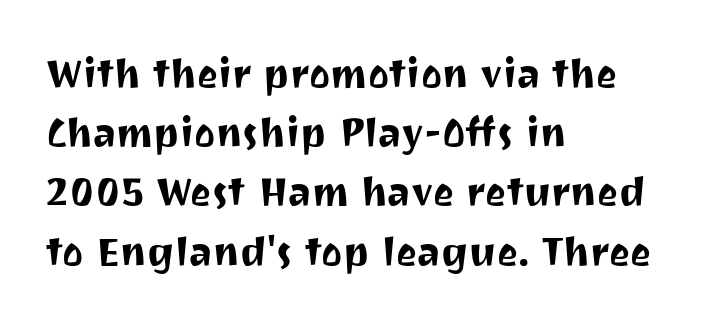
The image shows 40 px sans-serif type, upright; set left-aligned, normal line spacing (1.48x), normal letter spacing, not underlined; medium stroke contrast and a medium x-height.
